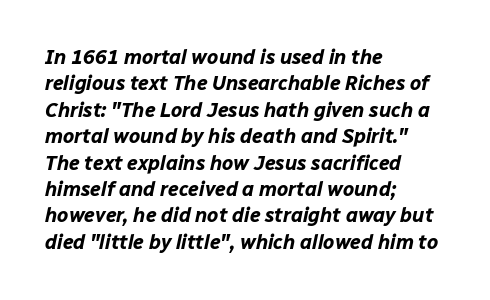
Q: Is the text bold? A: Yes.
Q: Is the text italic (slanted)? A: Yes, it leans right by about 12 degrees.
Q: Is the text underlined? A: No.
Q: How is the paragraph aligned? A: Left-aligned.
Q: Is the spacing between letters normal or unusually wide? A: Normal.
Q: Is the spacing between lines tight, normal or loose? A: Normal.
